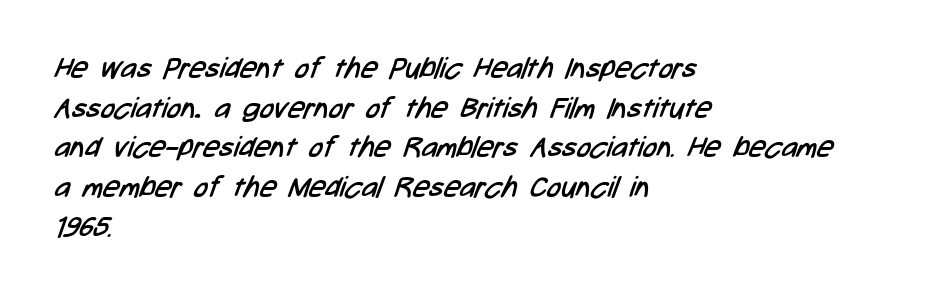
Q: Is the text bold? A: No.
Q: Is the typeface a serif or a sans-serif typeface? A: Sans-serif.
Q: Is the text underlined? A: No.
Q: How is the paragraph aligned? A: Left-aligned.
Q: Is the spacing between letters normal or unusually wide? A: Normal.
Q: Is the spacing between lines tight, normal or loose? A: Normal.
Q: Width (condensed, normal, or wide)? A: Condensed.
Q: Stroke contrast? A: Low.
Q: x-height? A: Medium.
Q: Monospaced? A: No.
